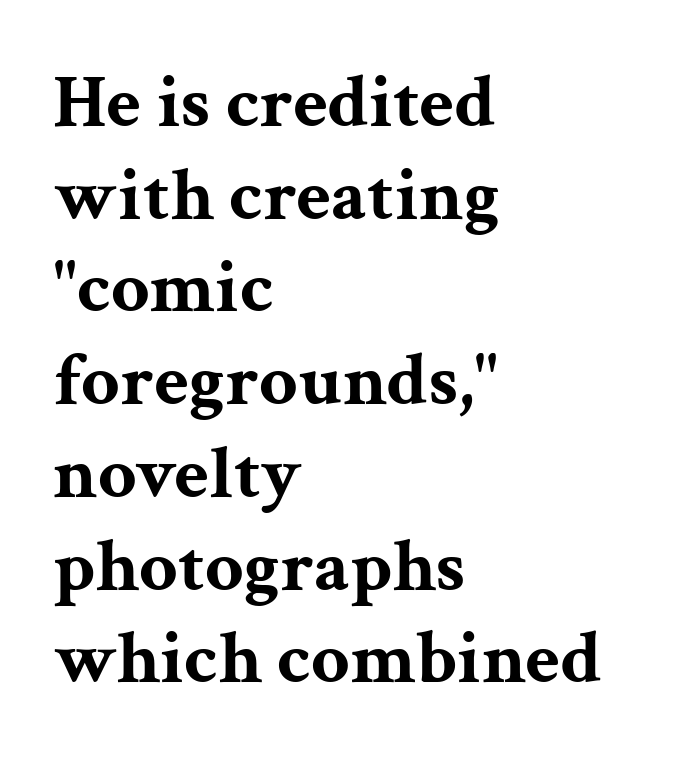
{"serif": "yes", "italic": "no", "bold": "yes", "weight": "bold", "width": "wide", "stroke_contrast": "medium", "x_height": "medium", "monospaced": "no", "underline": "no", "align": "left", "line_spacing_ratio": 1.22, "letter_spacing": "normal", "letter_spacing_em": 0.0, "glyph_px": 76}
